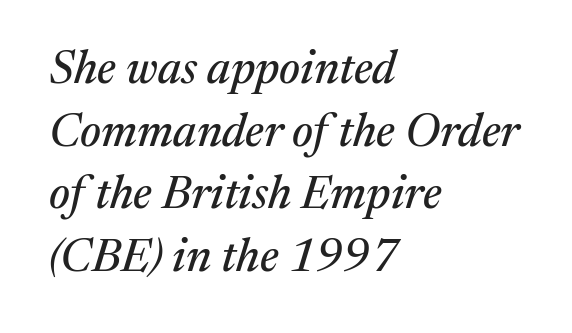
{"serif": "yes", "italic": "yes", "lean": "right", "slant_degrees": 17, "width": "normal", "stroke_contrast": "medium", "x_height": "medium", "monospaced": "no", "underline": "no", "align": "left", "line_spacing": "normal", "line_spacing_ratio": 1.36, "letter_spacing": "normal", "letter_spacing_em": 0.0, "glyph_px": 46}
